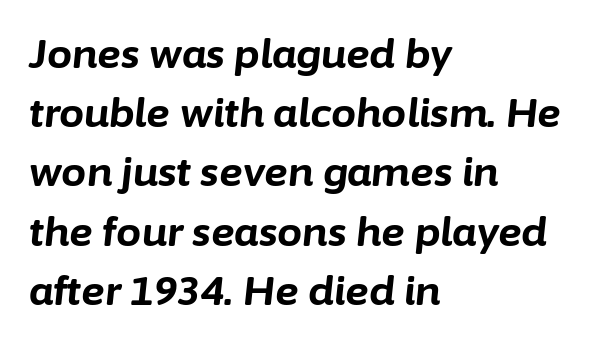
Only glyphs here, with clear space below each row. The passage shown is typed in a proportional face where columns would drift. These lines sit exactly where default settings would place them. When letters slant like this, we call the style italic. The paragraph has a hard left edge and a soft right edge.
